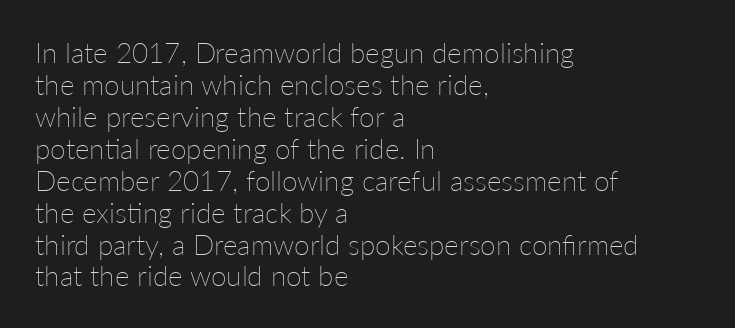
The image shows 28 px thin type, upright; set left-aligned, tight line spacing (1.14x), normal letter spacing, not underlined; low stroke contrast and a medium x-height.
